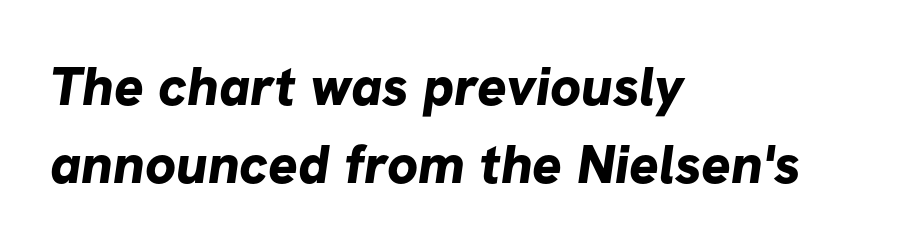
Q: Is the text bold? A: Yes.
Q: Is the typeface a serif or a sans-serif typeface? A: Sans-serif.
Q: Is the text underlined? A: No.
Q: How is the paragraph aligned? A: Left-aligned.
Q: Is the spacing between letters normal or unusually wide? A: Normal.
Q: Is the spacing between lines tight, normal or loose? A: Normal.
Q: Width (condensed, normal, or wide)? A: Normal.
Q: Stroke contrast? A: Low.
Q: x-height? A: Medium.
Q: Monospaced? A: No.
